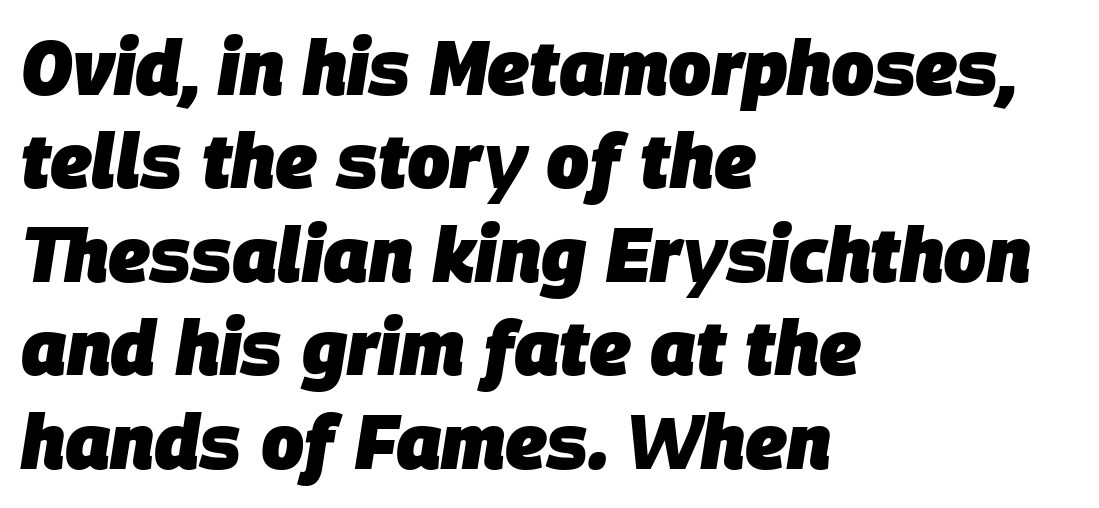
Q: Is the text bold? A: Yes.
Q: Is the text italic (slanted)? A: Yes, it leans right by about 9 degrees.
Q: Is the text underlined? A: No.
Q: How is the paragraph aligned? A: Left-aligned.
Q: Is the spacing between letters normal or unusually wide? A: Normal.
Q: Width (condensed, normal, or wide)? A: Normal.
Q: Stroke contrast? A: Low.
Q: x-height? A: Large.
Q: Monospaced? A: No.
